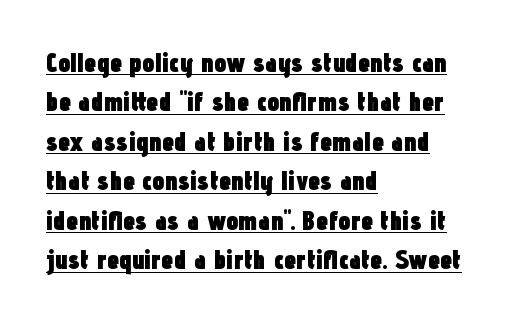
The image shows 27 px bold type, upright; set left-aligned, normal line spacing (1.46x), normal letter spacing, underlined.
